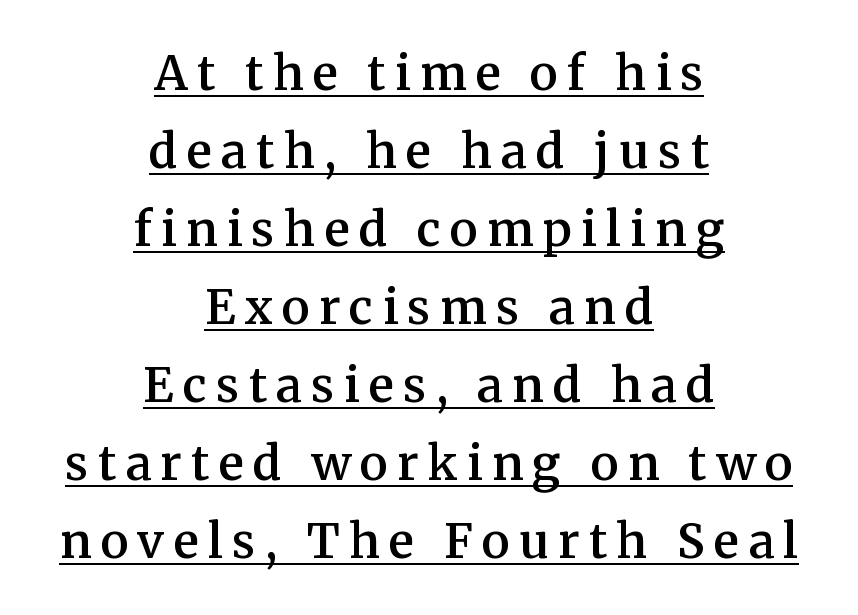
Q: Is the text bold? A: Semi-bold.
Q: Is the text italic (slanted)? A: No, it is upright.
Q: Is the typeface a serif or a sans-serif typeface? A: Serif.
Q: Is the text underlined? A: Yes.
Q: How is the paragraph aligned? A: Centered.
Q: Is the spacing between letters normal or unusually wide? A: Unusually wide.
Q: Is the spacing between lines tight, normal or loose? A: Normal.
Q: Width (condensed, normal, or wide)? A: Normal.
Q: Stroke contrast? A: Medium.
Q: x-height? A: Medium.
Q: Monospaced? A: No.
